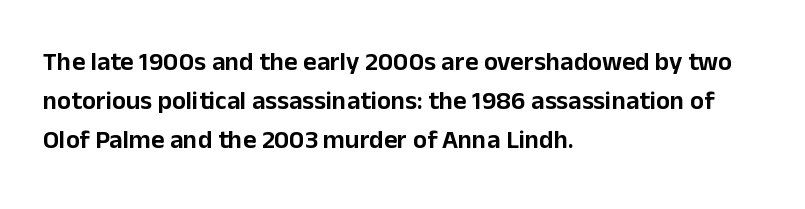
{"italic": "no", "underline": "no", "align": "left", "line_spacing": "normal", "line_spacing_ratio": 1.5, "letter_spacing": "normal", "letter_spacing_em": 0.0, "glyph_px": 26}
